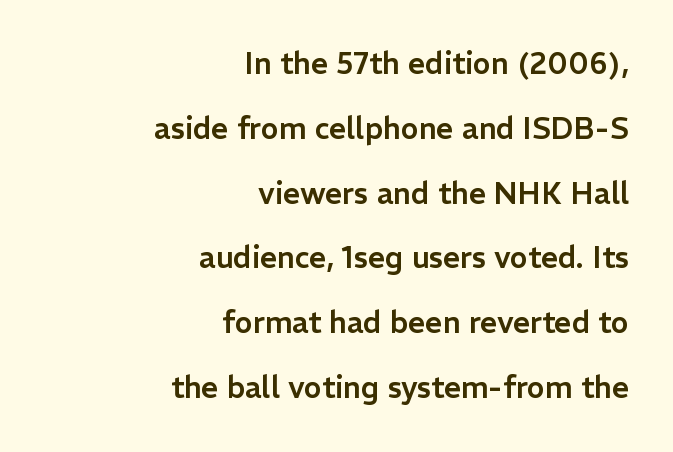
A typesetter would call this leading open, well beyond the default. Unlike a traditional serif, this face leaves its strokes unadorned. The gap between lines stays unmarked. Each word holds together tightly as a unit, with standard inter-letter gaps. One-word summary of the alignment: right. This sample uses an upright cut, with every glyph sitting square on the baseline.
